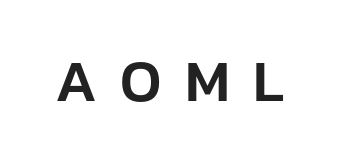
The image shows 59 px sans-serif type, upright; set unusually wide letter spacing (+0.39 em), not underlined; low stroke contrast and a medium x-height.
